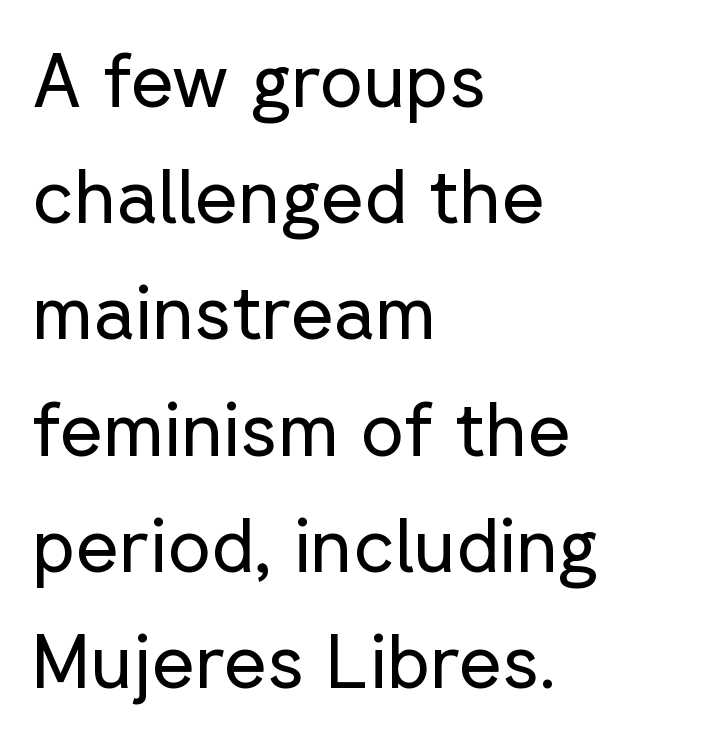
Q: Is the text bold? A: No.
Q: Is the text italic (slanted)? A: No, it is upright.
Q: Is the typeface a serif or a sans-serif typeface? A: Sans-serif.
Q: Is the text underlined? A: No.
Q: How is the paragraph aligned? A: Left-aligned.
Q: Is the spacing between letters normal or unusually wide? A: Normal.
Q: Is the spacing between lines tight, normal or loose? A: Normal.
Q: Width (condensed, normal, or wide)? A: Normal.
Q: Stroke contrast? A: Low.
Q: x-height? A: Medium.
Q: Monospaced? A: No.
